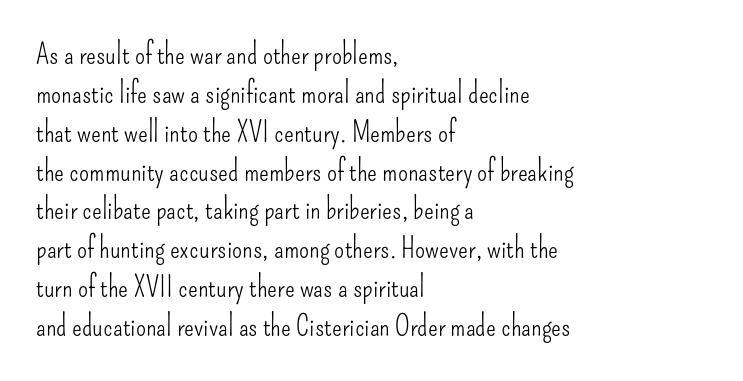
The image shows 29 px light, condensed sans-serif type, upright; set left-aligned, normal line spacing (1.34x), normal letter spacing, not underlined; low stroke contrast and a small x-height.
